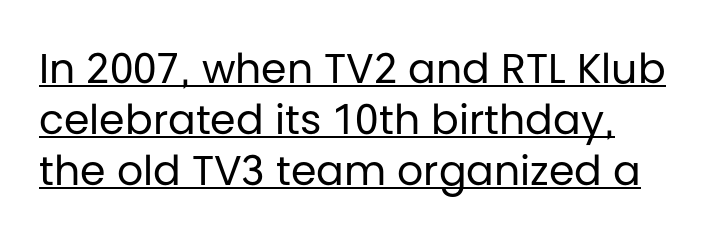
{"serif": "no", "italic": "no", "bold": "no", "weight": "regular", "width": "normal", "stroke_contrast": "low", "x_height": "large", "monospaced": "no", "underline": "yes", "line_spacing_ratio": 1.24, "letter_spacing": "normal", "letter_spacing_em": 0.0, "glyph_px": 41}
